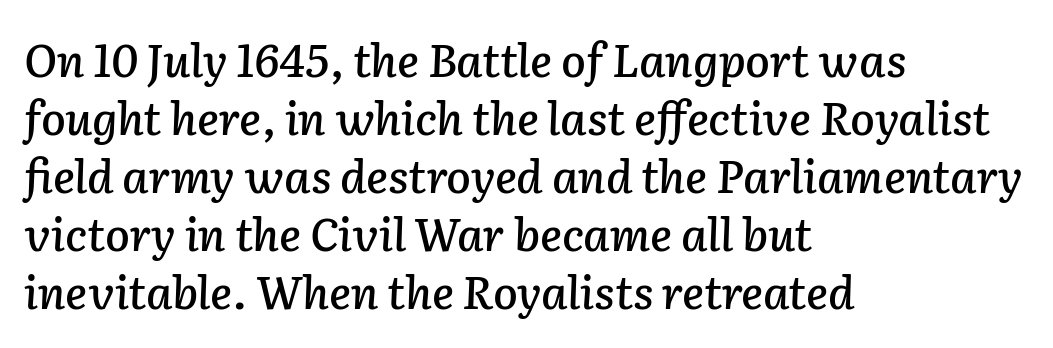
Q: Is the text italic (slanted)? A: Yes, it leans right by about 2 degrees.
Q: Is the text underlined? A: No.
Q: How is the paragraph aligned? A: Left-aligned.
Q: Is the spacing between letters normal or unusually wide? A: Normal.
Q: Is the spacing between lines tight, normal or loose? A: Normal.
Q: Width (condensed, normal, or wide)? A: Normal.
Q: Stroke contrast? A: Low.
Q: x-height? A: Medium.
Q: Monospaced? A: No.
